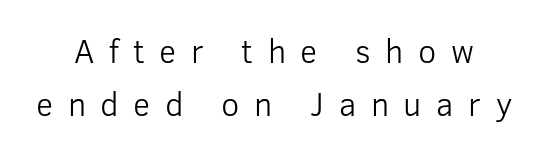
{"serif": "no", "italic": "no", "bold": "no", "weight": "light", "width": "normal", "stroke_contrast": "low", "x_height": "medium", "monospaced": "no", "underline": "no", "line_spacing": "normal", "line_spacing_ratio": 1.61, "letter_spacing": "wide", "letter_spacing_em": 0.44, "glyph_px": 33}
